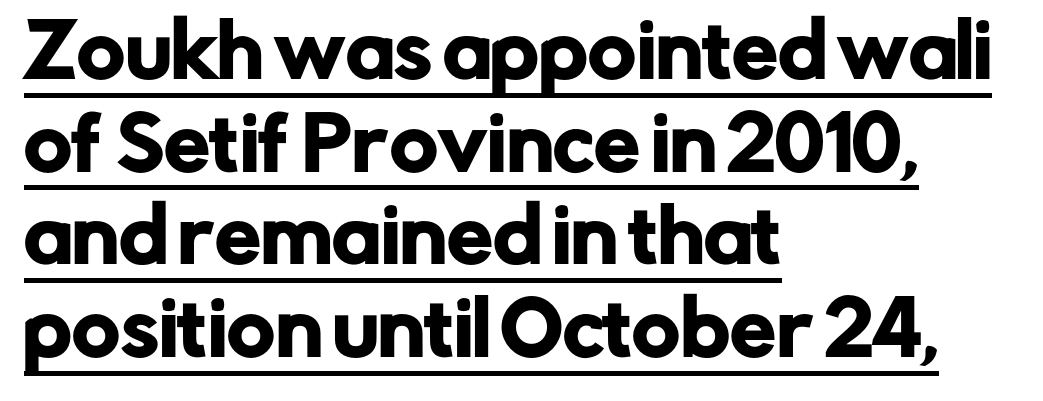
The image shows 73 px sans-serif type, upright; set left-aligned, normal line spacing (1.27x), normal letter spacing, underlined; low stroke contrast and a medium x-height.
